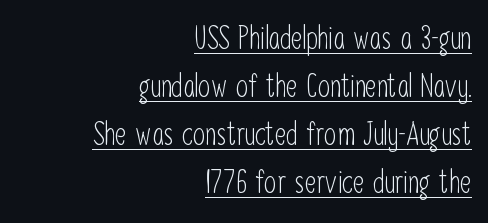
Q: Is the text bold? A: No.
Q: Is the text italic (slanted)? A: No, it is upright.
Q: Is the typeface a serif or a sans-serif typeface? A: Sans-serif.
Q: Is the text underlined? A: Yes.
Q: How is the paragraph aligned? A: Right-aligned.
Q: Is the spacing between letters normal or unusually wide? A: Normal.
Q: Is the spacing between lines tight, normal or loose? A: Normal.
Q: Width (condensed, normal, or wide)? A: Condensed.
Q: Stroke contrast? A: Low.
Q: x-height? A: Medium.
Q: Monospaced? A: No.
